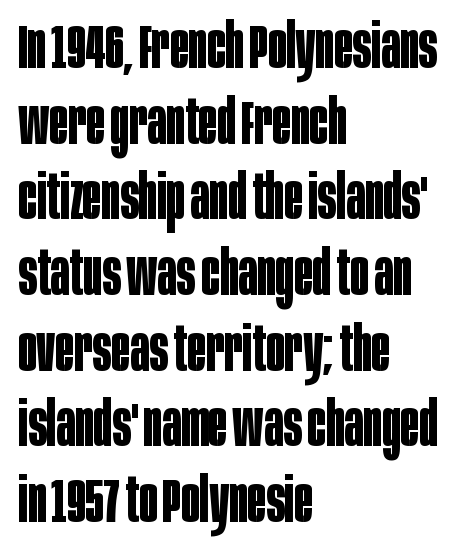
The image shows 62 px bold, condensed sans-serif type, upright; set left-aligned, line spacing 1.22x, normal letter spacing, not underlined; low stroke contrast and a large x-height.
